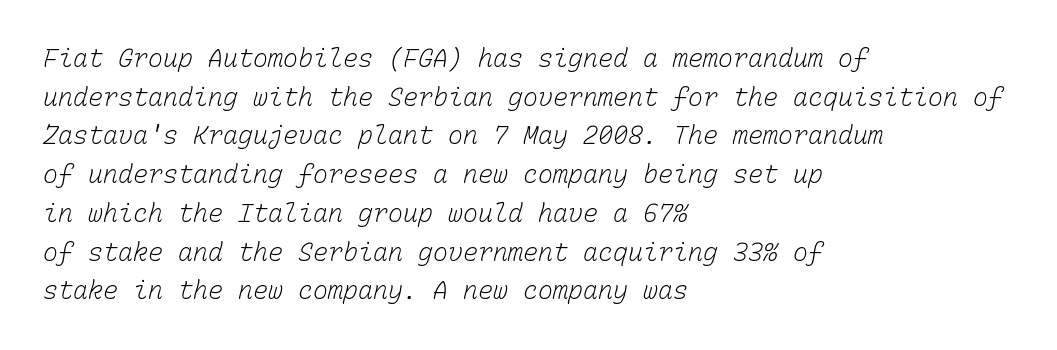
The image shows 25 px text type; set left-aligned, normal line spacing (1.55x), normal letter spacing, not underlined.
